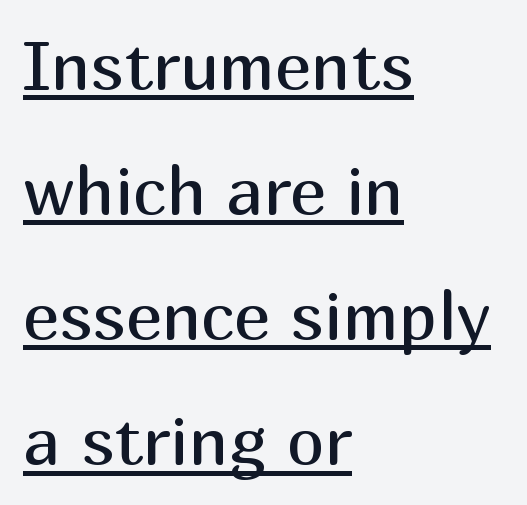
{"serif": "no", "italic": "no", "bold": "no", "weight": "regular", "width": "normal", "stroke_contrast": "medium", "x_height": "medium", "monospaced": "no", "underline": "yes", "align": "left", "line_spacing_ratio": 1.84, "letter_spacing": "normal", "letter_spacing_em": 0.0, "glyph_px": 68}
